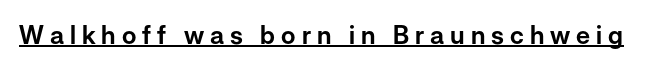
Each line of the rendering has a horizontal stroke beneath the glyphs. There is plenty of visible air inserted between adjacent glyphs. Posture: straight, roman, zero tilt.
